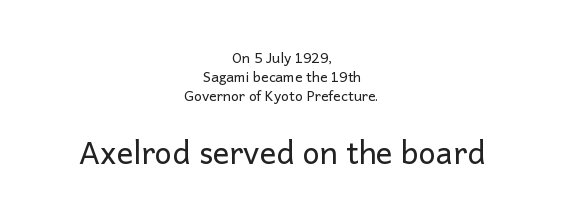
Tracking here is standard; glyphs follow each other at the usual distance. The letters in the lower block stand taller than those in the block above. The vertical gap from one line to the next is medium. These lines stack symmetrically, like a column narrowing and widening about its center. Bare-footed words on every line. No extra ink here — the face is not bold.
